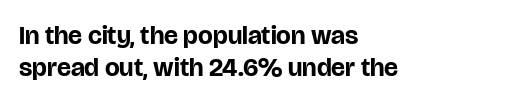
Q: Is the text bold? A: Yes.
Q: Is the text italic (slanted)? A: No, it is upright.
Q: Is the text underlined? A: No.
Q: How is the paragraph aligned? A: Left-aligned.
Q: Is the spacing between letters normal or unusually wide? A: Normal.
